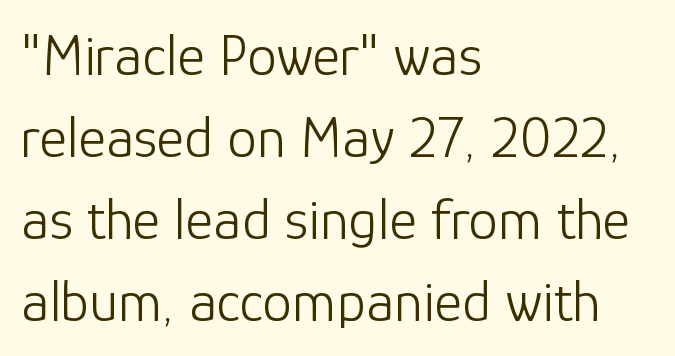
{"serif": "no", "italic": "no", "bold": "no", "weight": "light", "width": "normal", "stroke_contrast": "low", "x_height": "medium", "monospaced": "no", "underline": "no", "align": "left", "line_spacing": "normal", "line_spacing_ratio": 1.39, "letter_spacing": "normal", "letter_spacing_em": 0.0, "glyph_px": 59}
